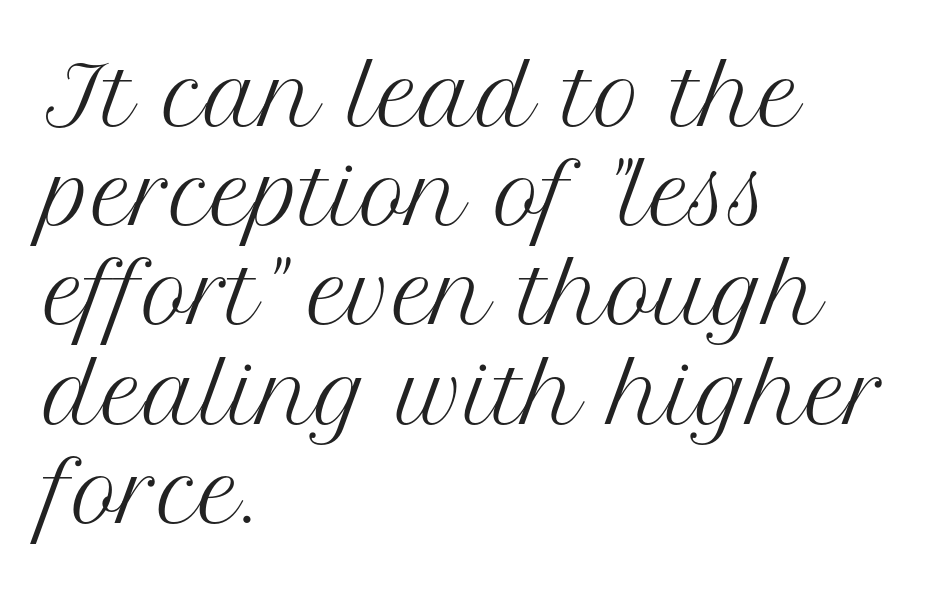
The rendering uses natural spacing where letterforms have individual widths. Check the space under the baseline: it is left empty. Spacing between characters is what you'd get straight out of the box. The letterforms sit at book weight or below. You can tell from the footed stems that serif type was used.
